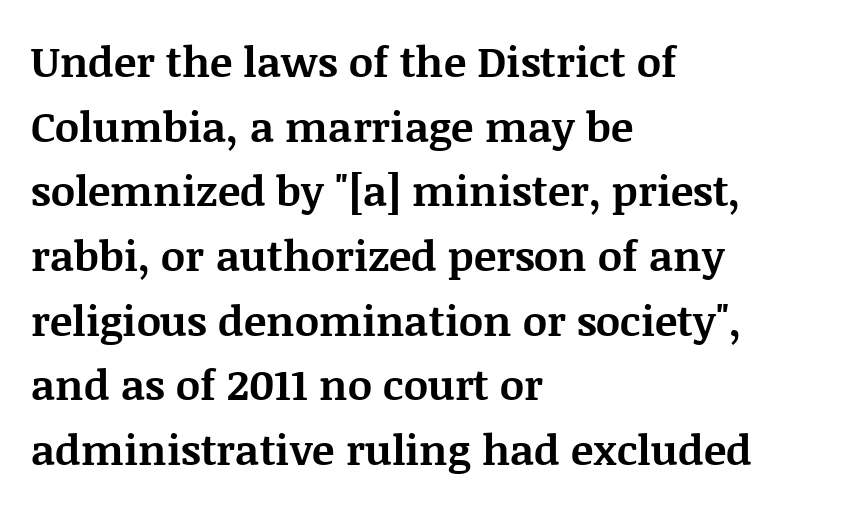
Each row of text sits above clean, open space. One glance says typical: line gaps are just what's usual. The lines in this sample share a left origin and differ only in where they stop. The letters advance in unequal steps, a hallmark of proportional type. If you drew a line through each stem, it would be perfectly vertical. Look at the bottom of the vertical strokes: they flare into serifs here.
